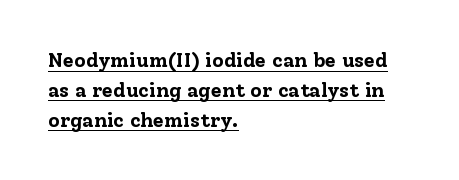
All the whitespace from short lines collects on the right. There is no visible air inserted between adjacent glyphs. Each line of the rendering has a horizontal stroke beneath the glyphs. Vertically, the passage feels balanced, rows spaced as you'd expect. These lines were composed using upright roman letters. Heavy, bold letterforms.
